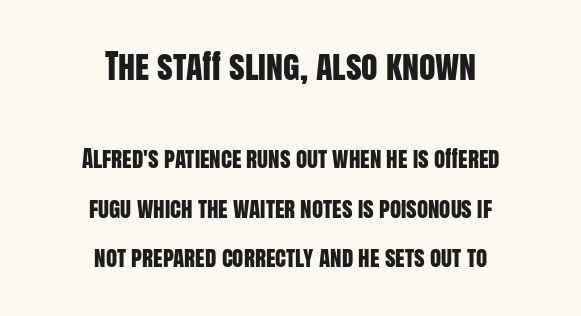
This block would shrink considerably if given ordinary leading; it's expanded now. Nope, no serifs anywhere on these letters. Rendered with straight, roman letterforms. Character widths vary here, with narrow letters taking less room than wide ones. Spacing between characters is what you'd get straight out of the box. The gap between lines stays unmarked.
